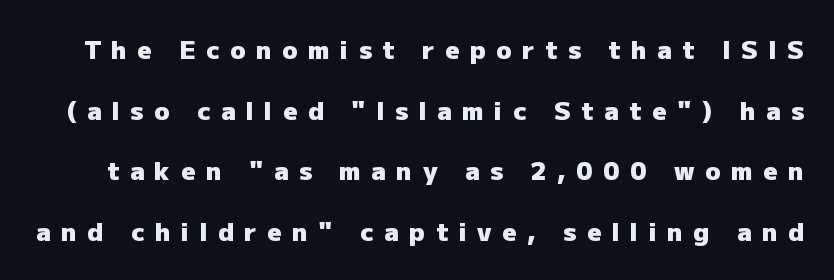
{"italic": "no", "bold": "yes", "underline": "no", "line_spacing": "loose", "line_spacing_ratio": 2.43, "letter_spacing": "wide", "letter_spacing_em": 0.42, "glyph_px": 25}
